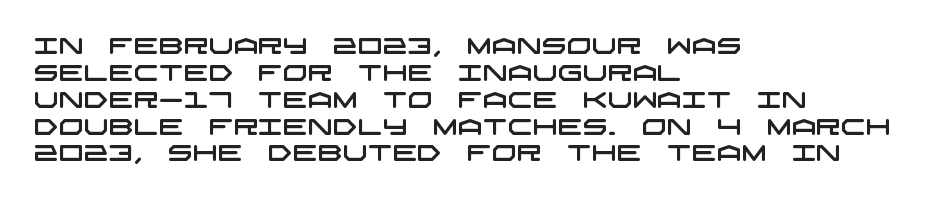
Underlining? Definitely not there. Does the copy run flush right? No — it runs flush left. Spacing between characters is what you'd get straight out of the box.
